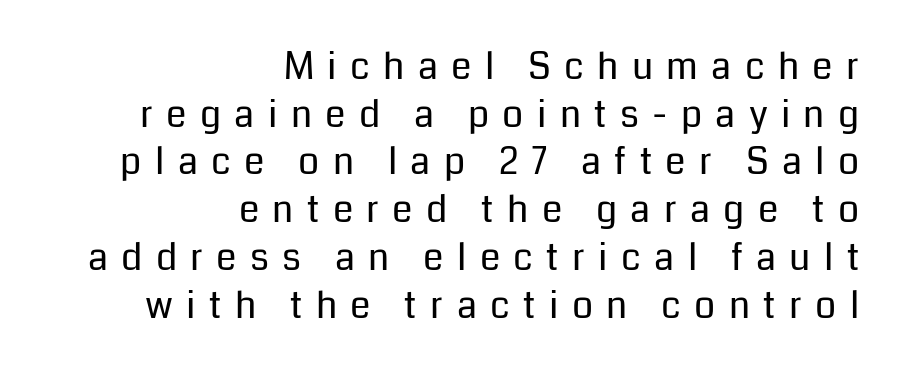
Q: Is the text bold? A: No.
Q: Is the text italic (slanted)? A: No, it is upright.
Q: Is the typeface a serif or a sans-serif typeface? A: Sans-serif.
Q: Is the text underlined? A: No.
Q: How is the paragraph aligned? A: Right-aligned.
Q: Is the spacing between letters normal or unusually wide? A: Unusually wide.
Q: Is the spacing between lines tight, normal or loose? A: Normal.
Q: Width (condensed, normal, or wide)? A: Normal.
Q: Stroke contrast? A: Low.
Q: x-height? A: Medium.
Q: Monospaced? A: No.
